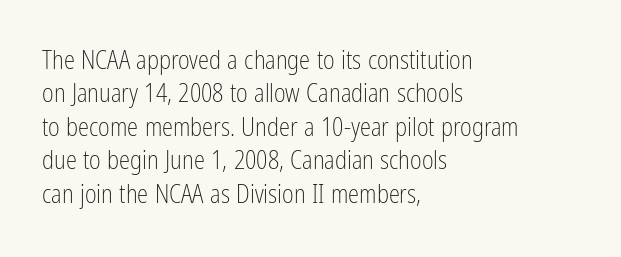
The image shows 25 px text type, upright; set left-aligned, normal line spacing (1.34x), normal letter spacing, not underlined.
